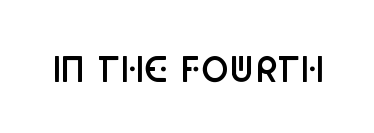
Do the characters align in a grid? No, the font is proportional. Italic? Not at all — the glyphs are vertical. Lines of text with bare space underneath. Nothing unusual about the tracking: characters are spaced as the font intends.
